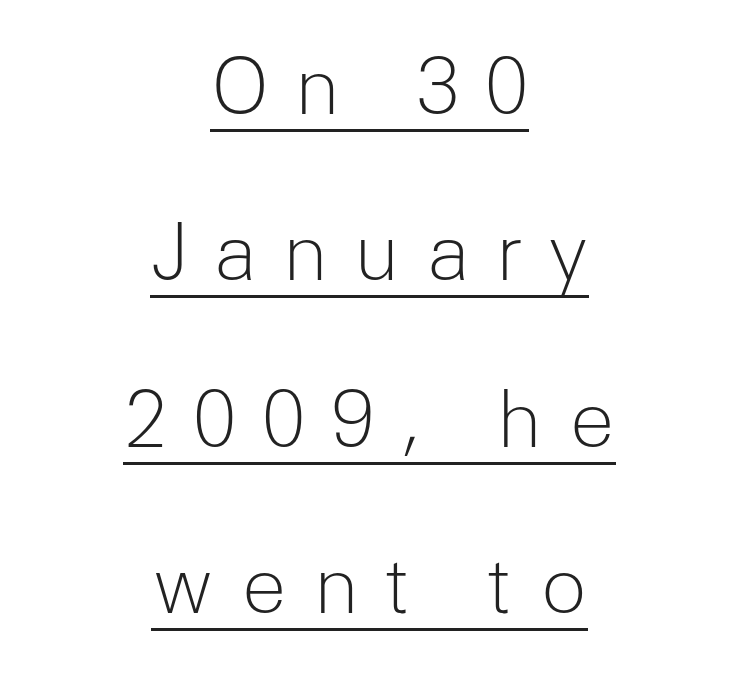
Q: Is the text bold? A: No.
Q: Is the text italic (slanted)? A: No, it is upright.
Q: Is the typeface a serif or a sans-serif typeface? A: Sans-serif.
Q: Is the text underlined? A: Yes.
Q: How is the paragraph aligned? A: Centered.
Q: Is the spacing between letters normal or unusually wide? A: Unusually wide.
Q: Is the spacing between lines tight, normal or loose? A: Loose.
Q: Width (condensed, normal, or wide)? A: Normal.
Q: Stroke contrast? A: Low.
Q: x-height? A: Medium.
Q: Monospaced? A: No.
